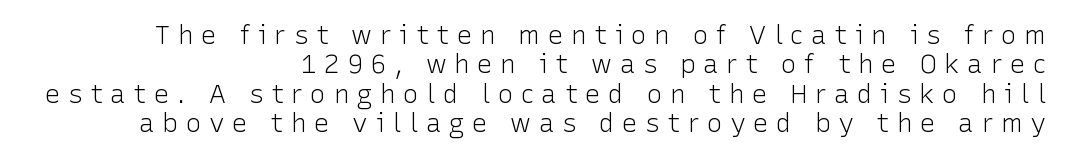
The foot of each line stays bare and open. The vertical gap from one line to the next is small. Every stem runs plumb, perpendicular to the baseline. If you drew a ruler down the right edge, every line would touch it. The cut favours lightness, reaching ordinary text weight at its darkest. Between one letter and the next there's a generous, obvious gap.
